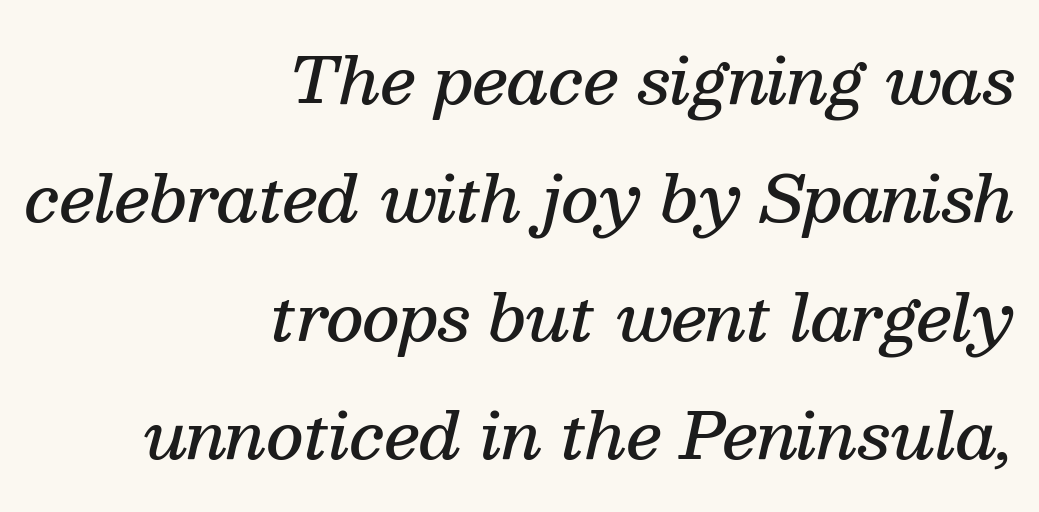
Q: Is the text bold? A: Semi-bold.
Q: Is the text italic (slanted)? A: Yes, it leans right by about 13 degrees.
Q: Is the typeface a serif or a sans-serif typeface? A: Serif.
Q: Is the text underlined? A: No.
Q: How is the paragraph aligned? A: Right-aligned.
Q: Is the spacing between letters normal or unusually wide? A: Normal.
Q: Width (condensed, normal, or wide)? A: Normal.
Q: Stroke contrast? A: Medium.
Q: x-height? A: Medium.
Q: Monospaced? A: No.
